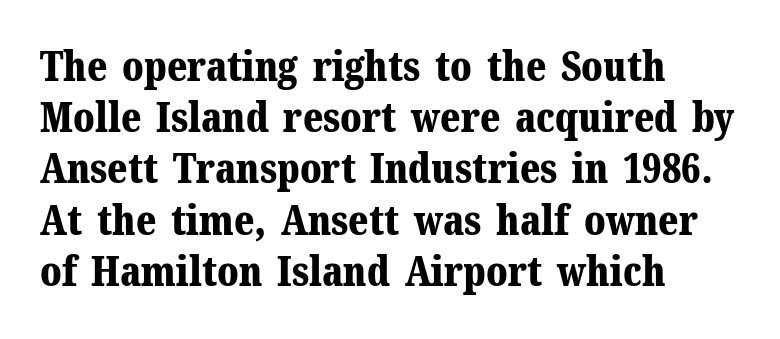
Inter-character spacing is left at the font's built-in metrics. Stroke thickness is high; the sample reads as a true bold. Reading down the block, your eye returns to a fixed left position each line. Characters remain perfectly vertical along every line. You could not count columns in this text — the font is proportionally spaced.
